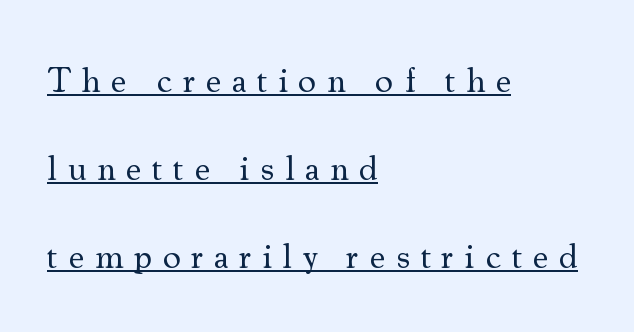
Q: Is the text bold? A: No.
Q: Is the text italic (slanted)? A: No, it is upright.
Q: Is the typeface a serif or a sans-serif typeface? A: Serif.
Q: Is the text underlined? A: Yes.
Q: How is the paragraph aligned? A: Left-aligned.
Q: Is the spacing between letters normal or unusually wide? A: Unusually wide.
Q: Is the spacing between lines tight, normal or loose? A: Loose.
Q: Width (condensed, normal, or wide)? A: Normal.
Q: Stroke contrast? A: Medium.
Q: x-height? A: Small.
Q: Monospaced? A: No.
